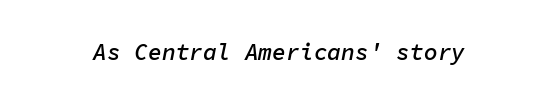
A bare baseline throughout the passage. Each word holds together tightly as a unit, with standard inter-letter gaps. Notice the strokes are somewhat thickened but not fully heavy: this is a semibold. Notice how the stems are inclined rather than vertical — that's the hallmark of italics.
